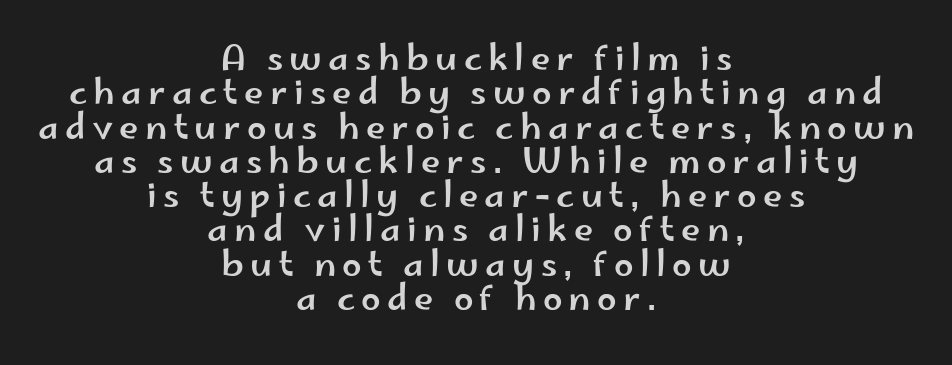
Q: Is the text italic (slanted)? A: No, it is upright.
Q: Is the typeface a serif or a sans-serif typeface? A: Sans-serif.
Q: Is the text underlined? A: No.
Q: How is the paragraph aligned? A: Centered.
Q: Is the spacing between lines tight, normal or loose? A: Tight.
Q: Width (condensed, normal, or wide)? A: Wide.
Q: Stroke contrast? A: Low.
Q: x-height? A: Small.
Q: Monospaced? A: No.
